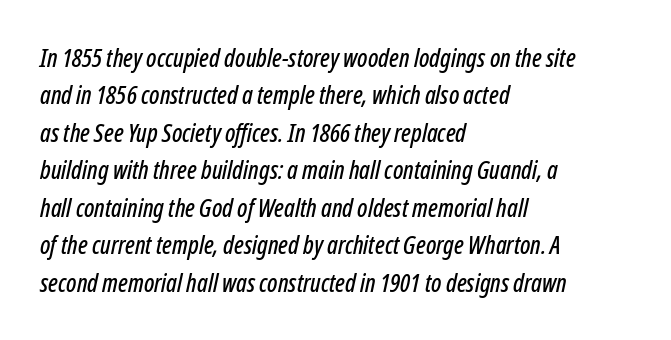
The image shows 25 px text type, italic (leaning right); set left-aligned, normal line spacing (1.5x), normal letter spacing, not underlined.
